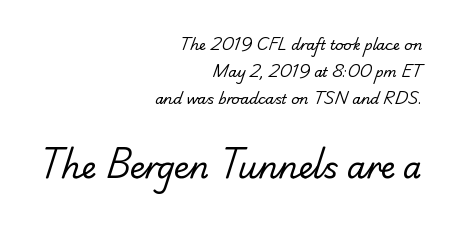
You could not count columns in this text — the font is proportionally spaced. Stem width sits at or under what a default text font uses. The leading is generous, giving the passage an open texture. If you drew a ruler down the right edge, every line would touch it.
